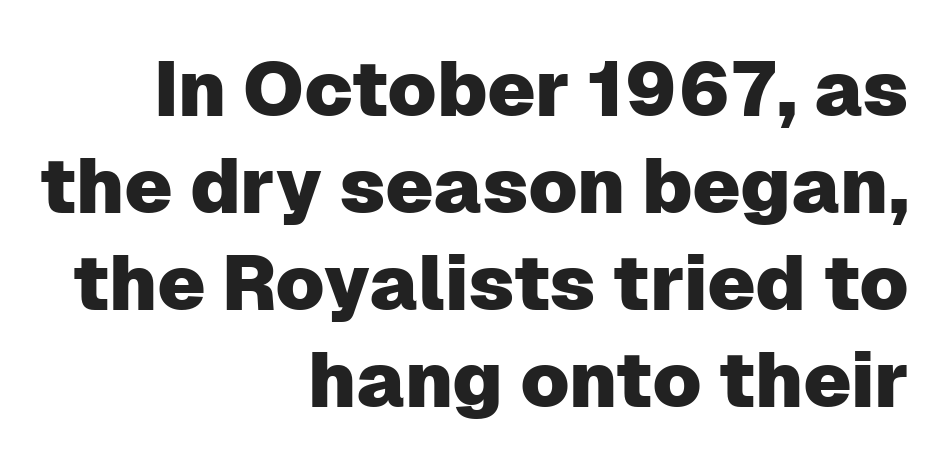
Tracking value appears to be zero — textbook default spacing. Ascenders rise straight up at ninety degrees. Proportional: the letters do not fall into vertical columns. Rows of type keep a routine distance in the vertical direction.
